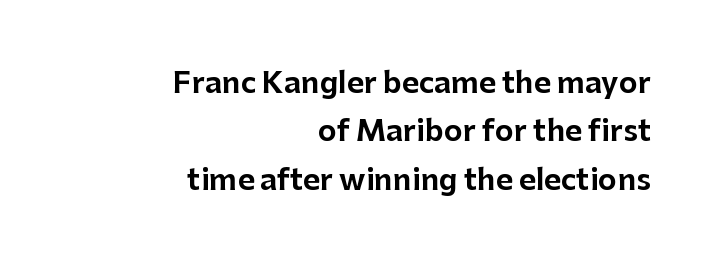
{"serif": "no", "italic": "no", "width": "normal", "stroke_contrast": "low", "x_height": "medium", "monospaced": "no", "underline": "no", "align": "right", "line_spacing": "normal", "line_spacing_ratio": 1.67, "letter_spacing": "normal", "letter_spacing_em": 0.0, "glyph_px": 29}
